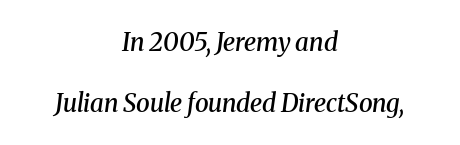
Q: Is the text bold? A: Semi-bold.
Q: Is the text italic (slanted)? A: Yes, it leans right by about 8 degrees.
Q: Is the text underlined? A: No.
Q: How is the paragraph aligned? A: Centered.
Q: Is the spacing between letters normal or unusually wide? A: Normal.
Q: Is the spacing between lines tight, normal or loose? A: Loose.
